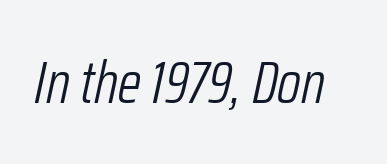
Character widths vary here, with narrow letters taking less room than wide ones. When letters slant like this, we call the style italic. A bare baseline throughout the passage. Counters stay open thanks to moderate or lighter strokes.
